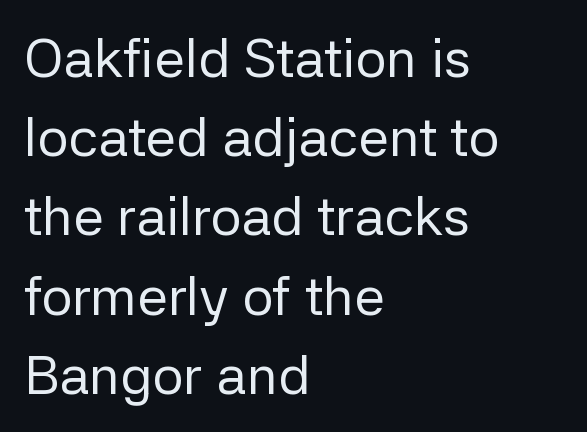
{"serif": "no", "italic": "no", "bold": "no", "weight": "regular", "width": "normal", "stroke_contrast": "low", "x_height": "medium", "monospaced": "no", "underline": "no", "align": "left", "line_spacing": "normal", "line_spacing_ratio": 1.44, "letter_spacing": "normal", "letter_spacing_em": 0.0, "glyph_px": 55}
